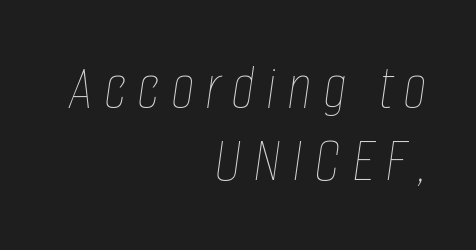
The image shows 65 px thin, condensed type, italic (leaning right); set right-aligned, tight line spacing (1.11x), not underlined; low stroke contrast and a large x-height.
